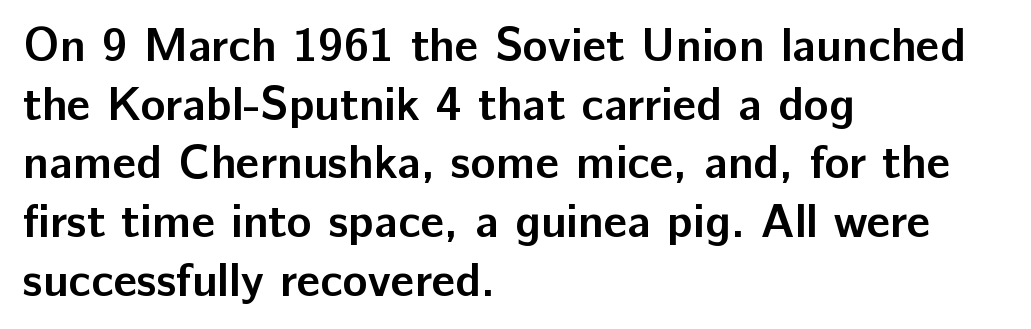
The image shows 47 px semibold sans-serif type, upright; set left-aligned, normal line spacing (1.25x), normal letter spacing, not underlined; low stroke contrast and a medium x-height.
